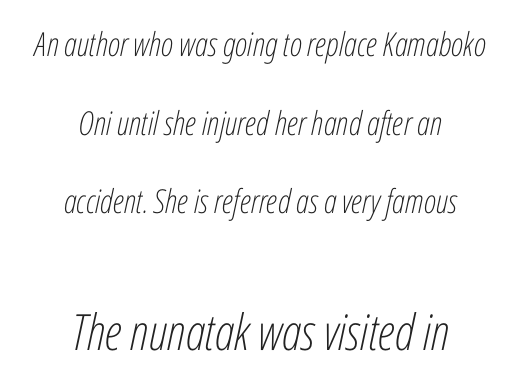
The image shows 50 px light, condensed type, italic (leaning right); set centered, loose line spacing (2.38x), normal letter spacing, not underlined; the second (bottom) block is 1.52x larger; low stroke contrast and a medium x-height.
